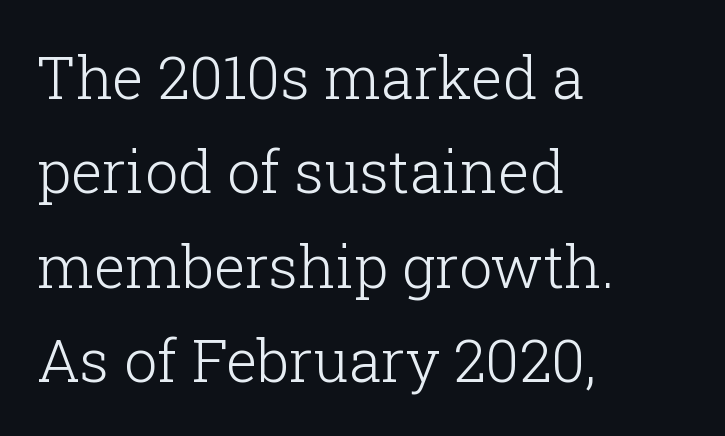
Does the lettering tilt? It doesn't — this is upright. Does extra space separate the letters? No, they use regular spacing. This sample uses a serif face. Decoration check: the copy has no underline. Here the designer chose a conventional face with non-uniform glyph widths. Students, observe: this is what conventionally led text looks like.
